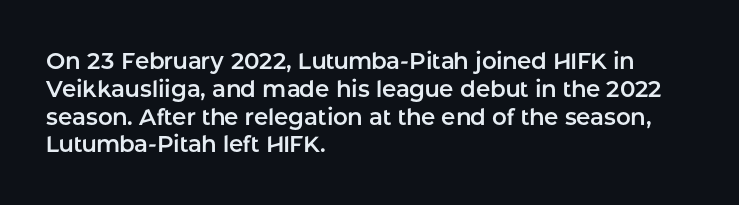
Here the glyphs are tracked normally, forming tight word shapes. The specimen omits any rule beneath the text block's lines. Vertical strokes here are truly vertical. The lines in this sample share a left origin and differ only in where they stop.
